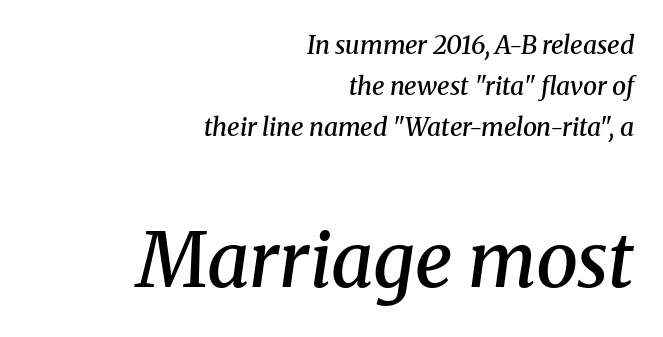
These lines are set flush right with a ragged left edge. Is the letter spacing exaggerated? No — it looks like the ordinary default. The characters look somewhat weighty, a semibold short of true bold. The passage shown is not underscored anywhere. Observe the serifs anchoring each vertical stroke in this sample. The specimen reads as italic at a glance.
